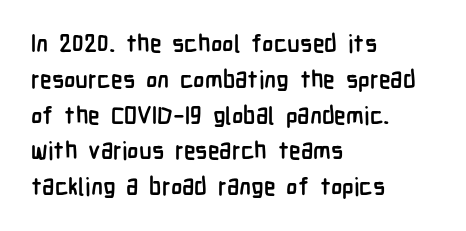
The image shows 24 px bold type, upright; set left-aligned, normal line spacing (1.49x), normal letter spacing, not underlined.
